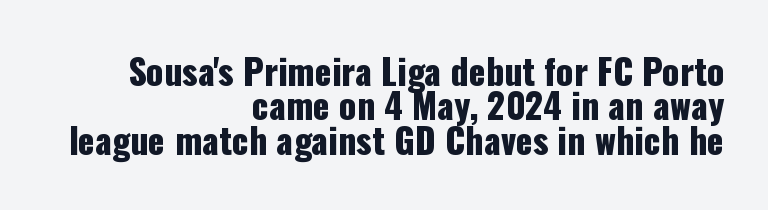
The image shows 35 px condensed sans-serif type, upright; set right-aligned, tight line spacing (0.98x), normal letter spacing, not underlined; low stroke contrast and a medium x-height.
